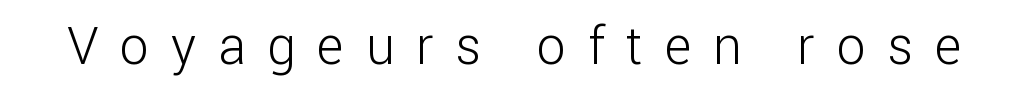
{"serif": "no", "italic": "no", "bold": "no", "weight": "light", "width": "normal", "stroke_contrast": "low", "x_height": "medium", "monospaced": "no", "underline": "no", "letter_spacing": "wide", "letter_spacing_em": 0.43, "glyph_px": 51}
